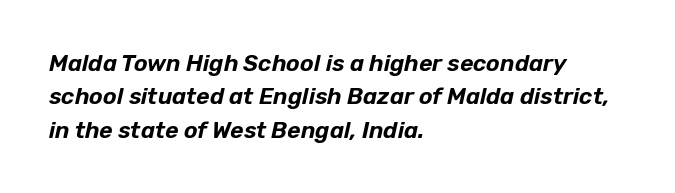
Posture: slanted. Clear beneath every line of the passage. Look at the tracking — it's just the regular setting, nothing added. Does the copy run flush right? No — it runs flush left. The line-height multiplier appears to be the usual default.
